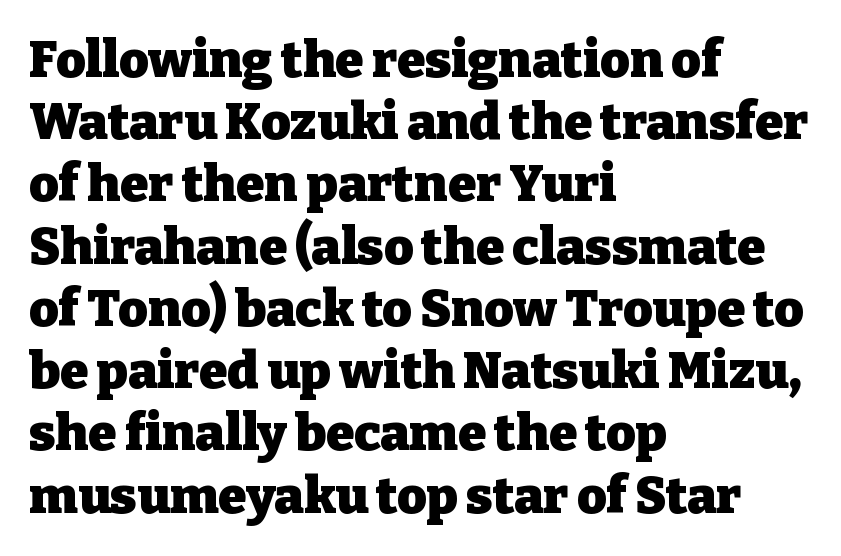
The image shows 51 px heavy serif type, upright; set left-aligned, line spacing 1.22x, normal letter spacing, not underlined; low stroke contrast and a medium x-height.
